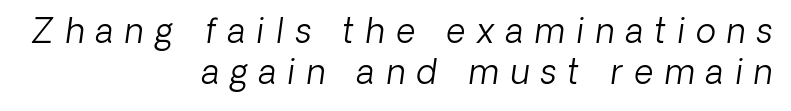
{"serif": "no", "bold": "no", "weight": "light", "width": "normal", "stroke_contrast": "low", "x_height": "medium", "monospaced": "no", "underline": "no", "align": "right", "line_spacing_ratio": 1.24, "letter_spacing": "wide", "letter_spacing_em": 0.35, "glyph_px": 33}
